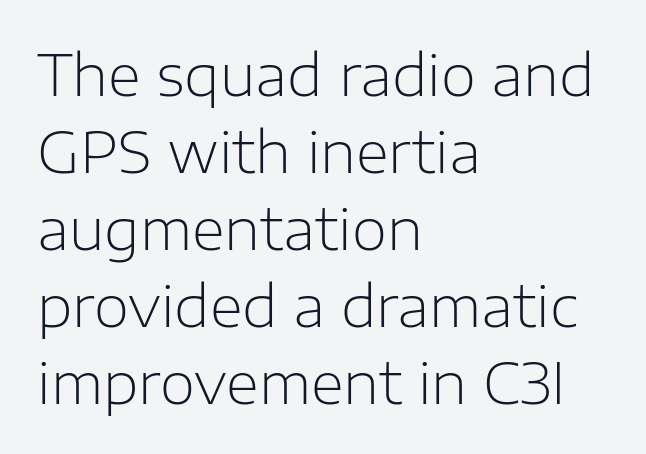
Serifs: no, the terminals of the letterforms are clean. The rendering uses natural spacing where letterforms have individual widths. The passage shown stacks its lines at a standard gap. Rule under the text: the space is simply empty.
